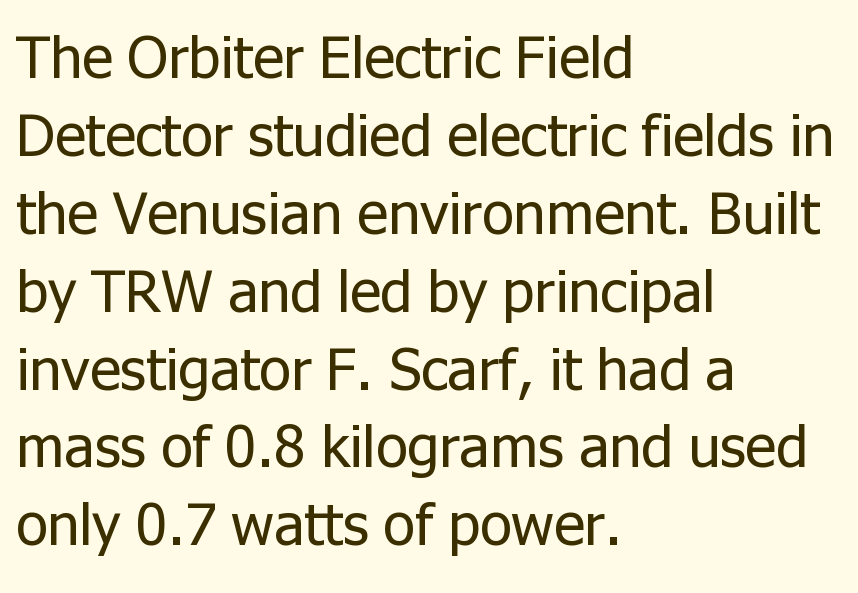
Q: Is the text bold? A: No.
Q: Is the text italic (slanted)? A: No, it is upright.
Q: Is the typeface a serif or a sans-serif typeface? A: Sans-serif.
Q: Is the text underlined? A: No.
Q: How is the paragraph aligned? A: Left-aligned.
Q: Is the spacing between letters normal or unusually wide? A: Normal.
Q: Is the spacing between lines tight, normal or loose? A: Normal.
Q: Width (condensed, normal, or wide)? A: Normal.
Q: Stroke contrast? A: Low.
Q: x-height? A: Medium.
Q: Monospaced? A: No.
